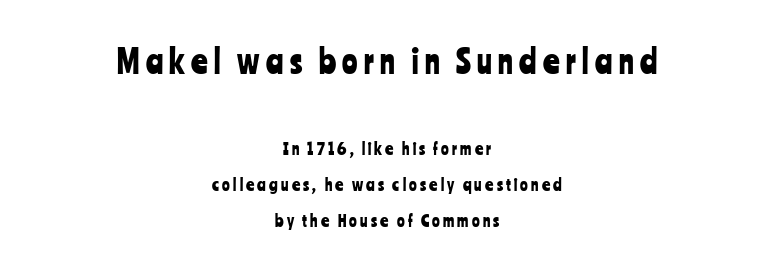
Horizontal alignment here is central, giving a formal, balanced look. Here the first block reads like a headline and the second like body copy. Vertically, the passage feels expansive, rows floating well apart. Varying glyph widths throughout — classic text-font behaviour.
